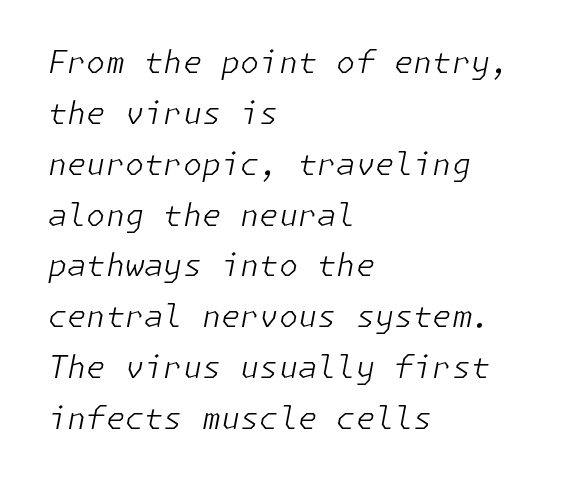
Q: Is the text bold? A: No.
Q: Is the text italic (slanted)? A: Yes, it leans right by about 11 degrees.
Q: Is the text underlined? A: No.
Q: How is the paragraph aligned? A: Left-aligned.
Q: Is the spacing between letters normal or unusually wide? A: Normal.
Q: Is the spacing between lines tight, normal or loose? A: Normal.
Q: Width (condensed, normal, or wide)? A: Normal.
Q: Stroke contrast? A: Low.
Q: x-height? A: Medium.
